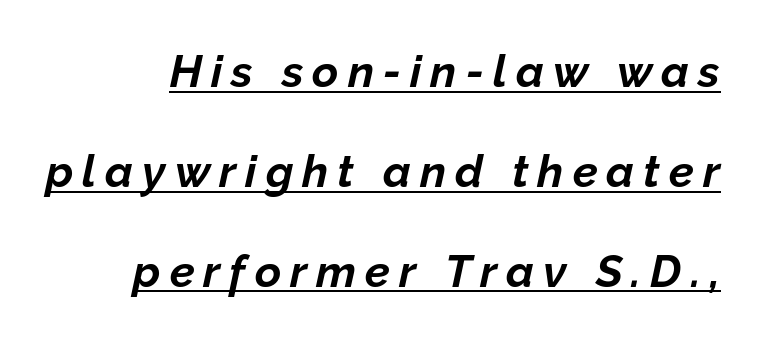
The image shows 45 px bold type, italic (leaning right); set loose line spacing (2.22x), unusually wide letter spacing (+0.2 em), underlined; low stroke contrast and a medium x-height.
